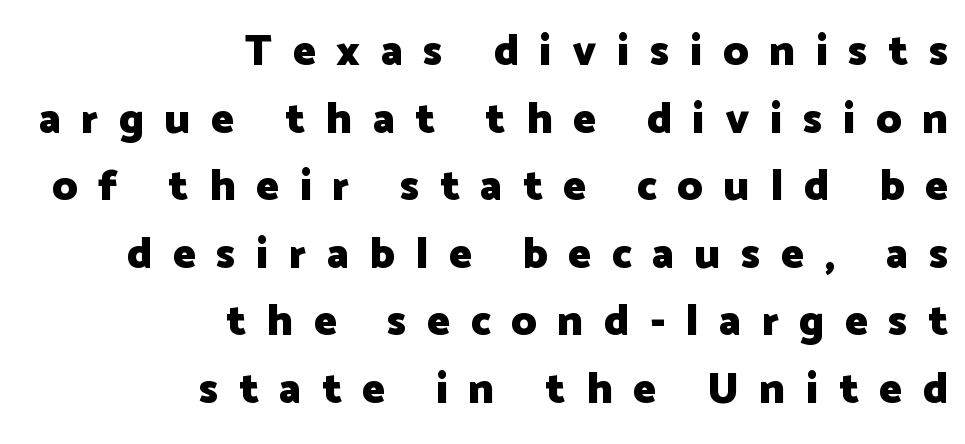
The image shows 43 px heavy sans-serif type, upright; set right-aligned, normal line spacing (1.57x), unusually wide letter spacing (+0.48 em), not underlined; low stroke contrast and a medium x-height.
